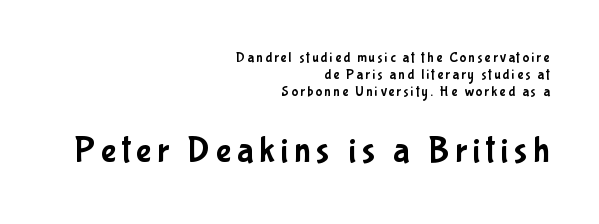
Q: Is the text italic (slanted)? A: No, it is upright.
Q: Is the typeface a serif or a sans-serif typeface? A: Sans-serif.
Q: Is the text underlined? A: No.
Q: How is the paragraph aligned? A: Right-aligned.
Q: Which block of text is set in a larger size, the first (top) or the second (bottom)? A: The second (bottom) one.
Q: Width (condensed, normal, or wide)? A: Condensed.
Q: Stroke contrast? A: Low.
Q: x-height? A: Medium.
Q: Monospaced? A: No.
